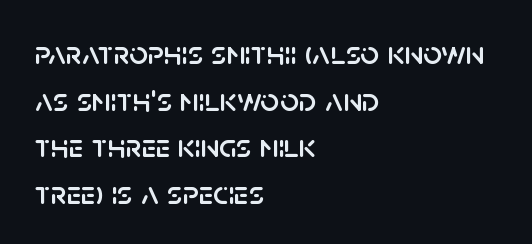
Q: Is the text italic (slanted)? A: No, it is upright.
Q: Is the typeface a serif or a sans-serif typeface? A: Sans-serif.
Q: Is the text underlined? A: No.
Q: How is the paragraph aligned? A: Left-aligned.
Q: Is the spacing between letters normal or unusually wide? A: Normal.
Q: Is the spacing between lines tight, normal or loose? A: Normal.
Q: Width (condensed, normal, or wide)? A: Normal.
Q: Stroke contrast? A: Low.
Q: x-height? A: Large.
Q: Monospaced? A: No.
